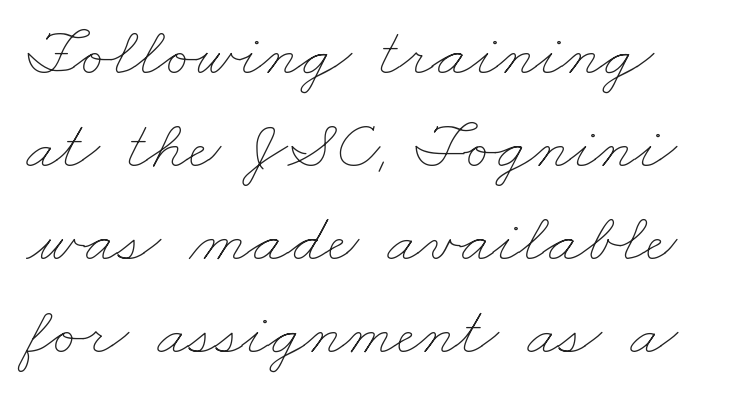
{"bold": "no", "weight": "thin", "width": "wide", "stroke_contrast": "low", "x_height": "small", "monospaced": "no", "underline": "no", "align": "left", "line_spacing": "normal", "line_spacing_ratio": 1.33, "letter_spacing": "normal", "letter_spacing_em": 0.0, "glyph_px": 70}
